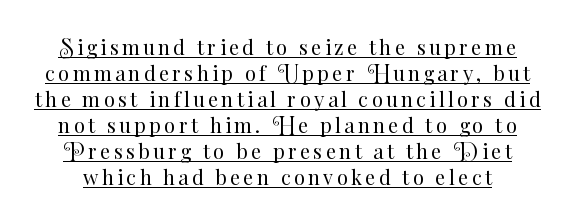
{"italic": "no", "bold": "no", "underline": "yes", "line_spacing": "normal", "line_spacing_ratio": 1.3, "glyph_px": 20}
